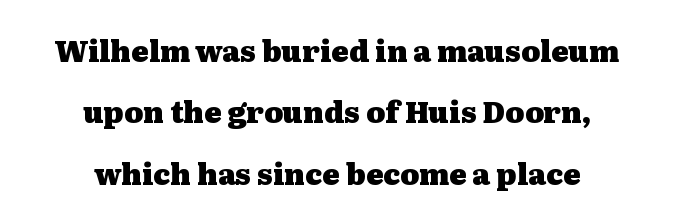
{"serif": "yes", "italic": "no", "bold": "yes", "weight": "heavy", "width": "wide", "stroke_contrast": "medium", "x_height": "medium", "monospaced": "no", "underline": "no", "align": "center", "line_spacing": "loose", "line_spacing_ratio": 2.12, "letter_spacing": "normal", "letter_spacing_em": 0.0, "glyph_px": 29}
